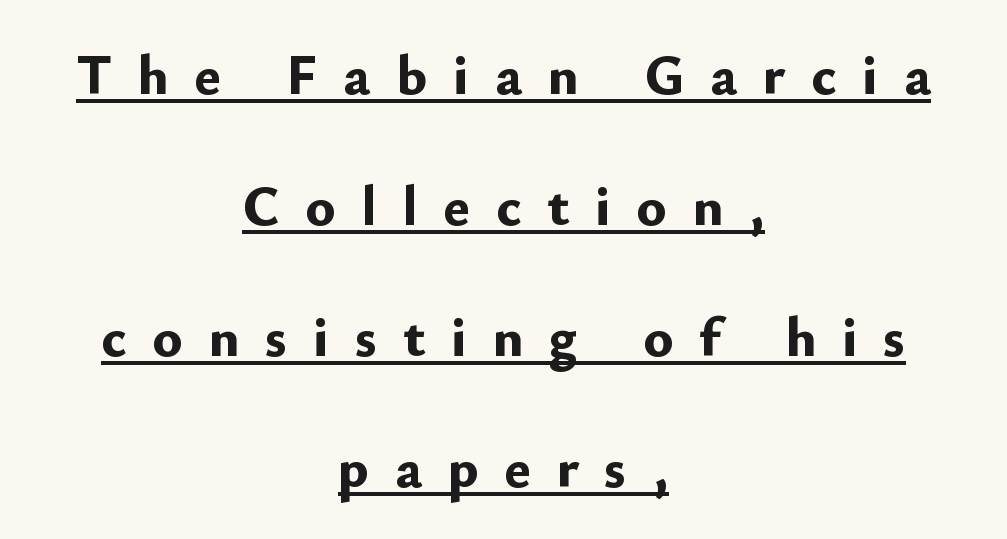
{"serif": "no", "italic": "no", "bold": "yes", "weight": "bold", "width": "normal", "stroke_contrast": "low", "x_height": "small", "monospaced": "no", "underline": "yes", "align": "center", "line_spacing": "loose", "line_spacing_ratio": 2.34, "letter_spacing": "wide", "letter_spacing_em": 0.46, "glyph_px": 56}
